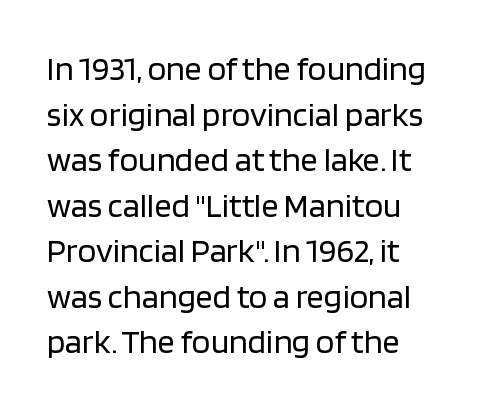
The image shows 34 px regular-weight sans-serif type, upright; set left-aligned, normal line spacing (1.34x), normal letter spacing, not underlined; low stroke contrast and a large x-height.
